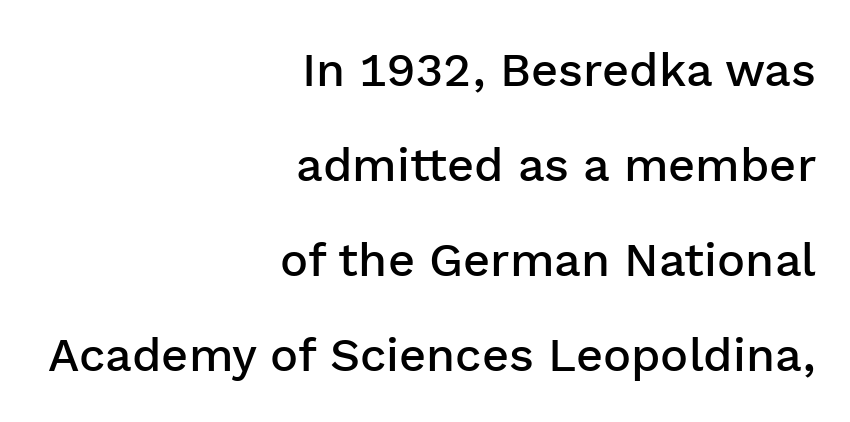
The image shows 47 px semibold sans-serif type, upright; set right-aligned, loose line spacing (2.02x), normal letter spacing, not underlined; low stroke contrast and a medium x-height.
